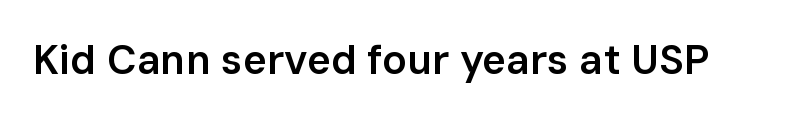
Q: Is the text bold? A: Semi-bold.
Q: Is the text italic (slanted)? A: No, it is upright.
Q: Is the typeface a serif or a sans-serif typeface? A: Sans-serif.
Q: Is the text underlined? A: No.
Q: Is the spacing between letters normal or unusually wide? A: Normal.
Q: Width (condensed, normal, or wide)? A: Normal.
Q: Stroke contrast? A: Low.
Q: x-height? A: Medium.
Q: Monospaced? A: No.
